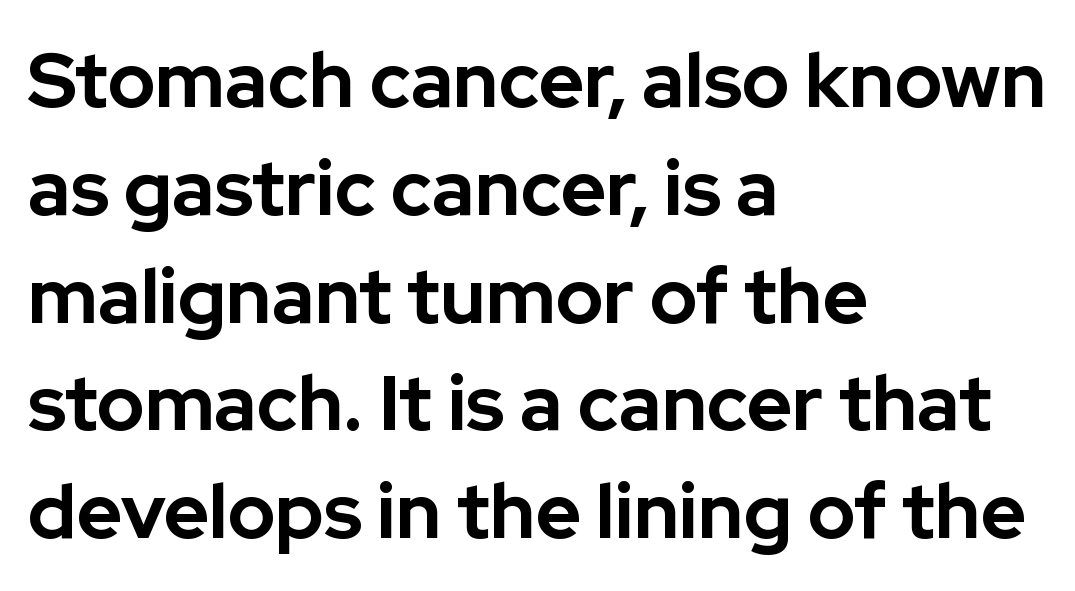
{"serif": "no", "italic": "no", "bold": "yes", "weight": "bold", "width": "normal", "stroke_contrast": "low", "x_height": "medium", "monospaced": "no", "underline": "no", "align": "left", "line_spacing": "normal", "line_spacing_ratio": 1.4, "letter_spacing": "normal", "letter_spacing_em": 0.0, "glyph_px": 77}
